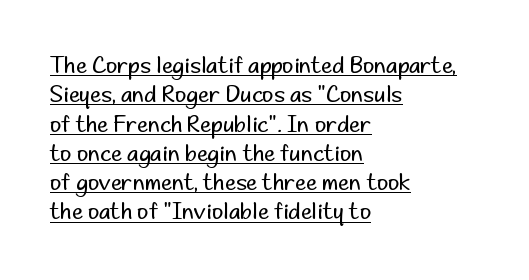
The image shows 22 px text type, upright; set left-aligned, normal line spacing (1.33x), normal letter spacing, underlined.
